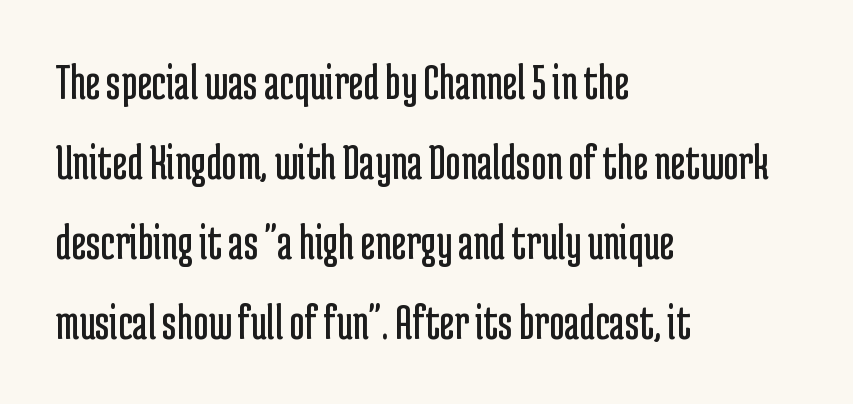
Q: Is the text bold? A: No.
Q: Is the text italic (slanted)? A: No, it is upright.
Q: Is the typeface a serif or a sans-serif typeface? A: Sans-serif.
Q: Is the text underlined? A: No.
Q: How is the paragraph aligned? A: Left-aligned.
Q: Is the spacing between letters normal or unusually wide? A: Normal.
Q: Is the spacing between lines tight, normal or loose? A: Normal.
Q: Width (condensed, normal, or wide)? A: Condensed.
Q: Stroke contrast? A: Low.
Q: x-height? A: Medium.
Q: Monospaced? A: No.
